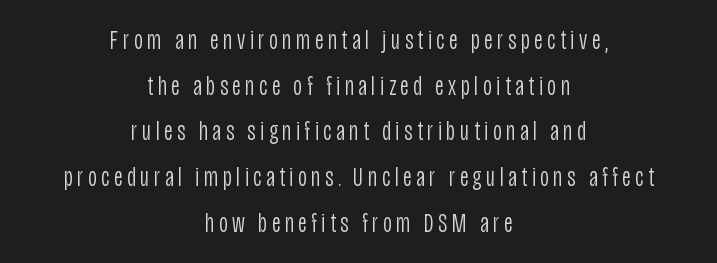
The image shows 27 px text type, upright; set centered, normal line spacing (1.69x), not underlined.
